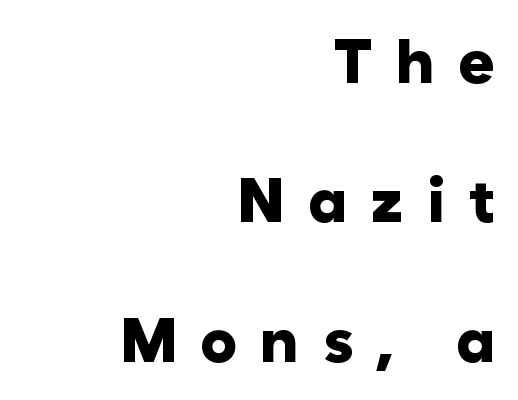
The image shows 62 px heavy sans-serif type, upright; set right-aligned, loose line spacing (2.25x), unusually wide letter spacing (+0.37 em), not underlined; low stroke contrast and a medium x-height.
